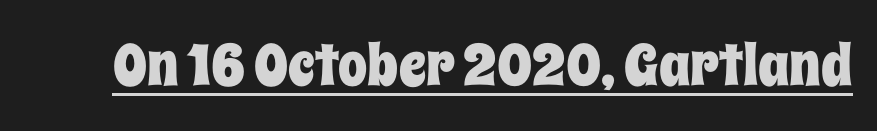
Q: Is the text italic (slanted)? A: No, it is upright.
Q: Is the text underlined? A: Yes.
Q: Is the spacing between letters normal or unusually wide? A: Normal.
Q: Width (condensed, normal, or wide)? A: Condensed.
Q: Stroke contrast? A: Low.
Q: x-height? A: Large.
Q: Monospaced? A: No.
